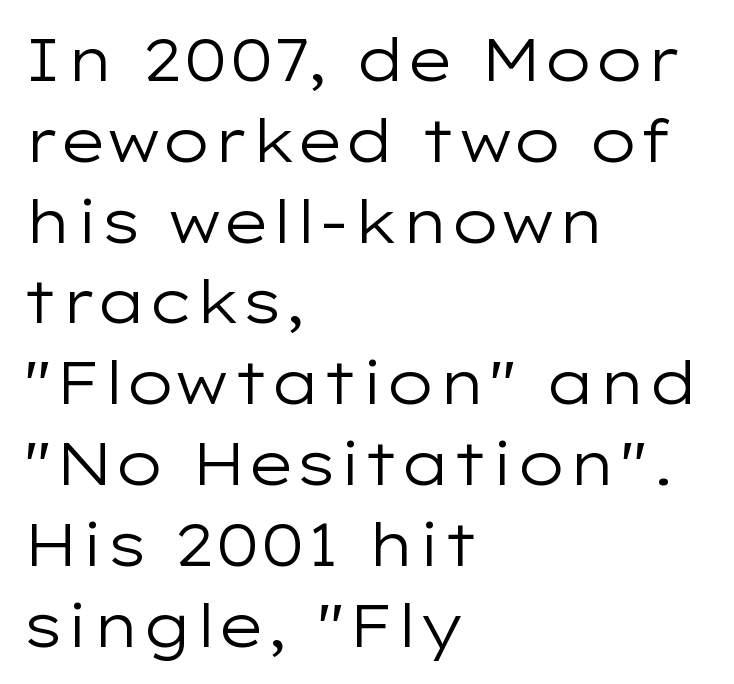
Q: Is the text bold? A: No.
Q: Is the text italic (slanted)? A: No, it is upright.
Q: Is the typeface a serif or a sans-serif typeface? A: Sans-serif.
Q: Is the text underlined? A: No.
Q: How is the paragraph aligned? A: Left-aligned.
Q: Is the spacing between letters normal or unusually wide? A: Normal.
Q: Is the spacing between lines tight, normal or loose? A: Normal.
Q: Width (condensed, normal, or wide)? A: Wide.
Q: Stroke contrast? A: Low.
Q: x-height? A: Medium.
Q: Monospaced? A: No.
